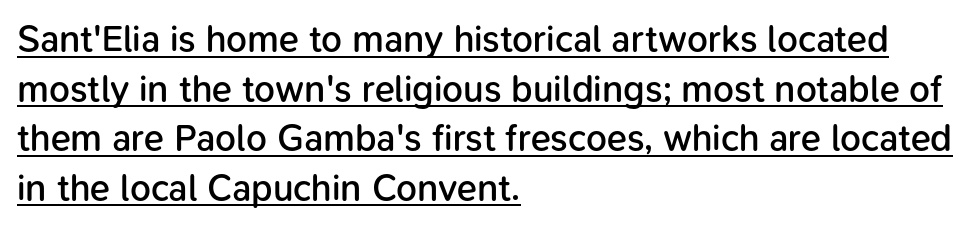
The image shows 37 px semibold sans-serif type, upright; set left-aligned, normal line spacing (1.34x), normal letter spacing, underlined; low stroke contrast and a medium x-height.
